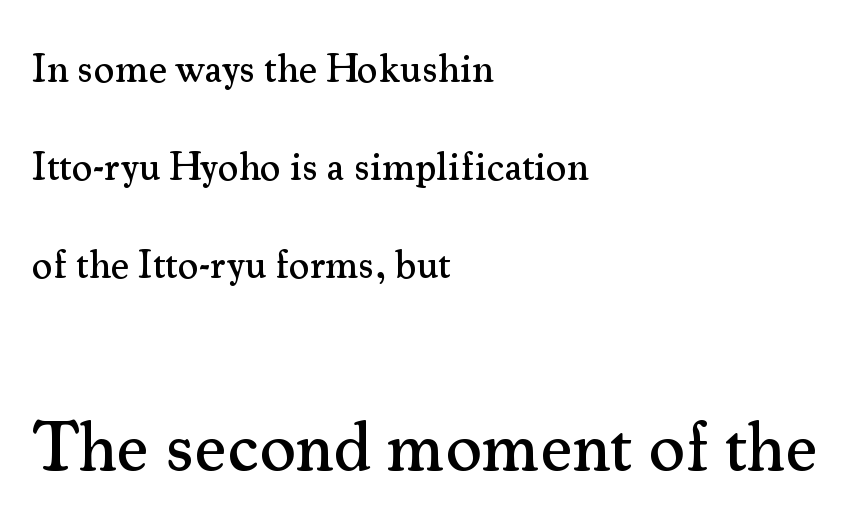
{"serif": "yes", "italic": "no", "width": "normal", "stroke_contrast": "medium", "x_height": "small", "monospaced": "no", "underline": "no", "align": "left", "line_spacing": "loose", "line_spacing_ratio": 2.45, "letter_spacing": "normal", "letter_spacing_em": 0.0, "larger_block": "second", "size_ratio": 1.75, "glyph_px": 70}
